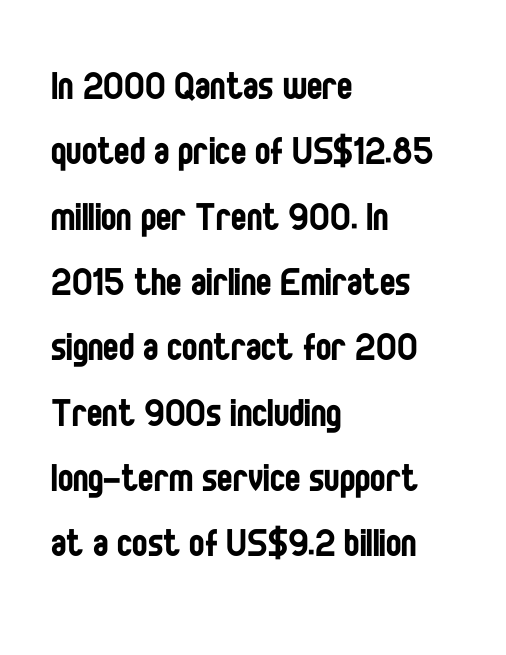
Horizontally, the lines are justified to the leading edge only. Style check: upright. The strip under each line holds only bare page. The rendering uses natural spacing where letterforms have individual widths. Observe the ordinary spacing: letters are neighbours, not strangers. The typeface has the unassuming heft of standard copy or less.
